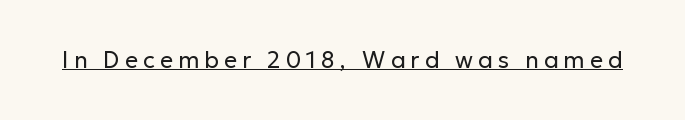
Q: Is the text bold? A: No.
Q: Is the text italic (slanted)? A: No, it is upright.
Q: Is the text underlined? A: Yes.
Q: Is the spacing between letters normal or unusually wide? A: Unusually wide.
